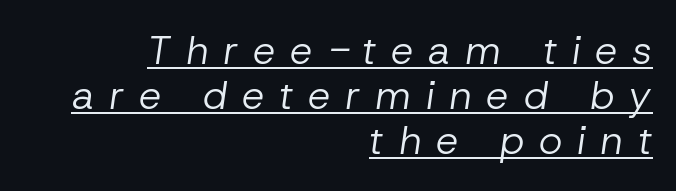
The lines are packed closely together with very little leading. Does the lettering tilt? It does — this is italic. Weight: in the light-to-regular range. Varying glyph widths throughout — classic text-font behaviour. Students, observe the line beneath the letters — that is underlining.
